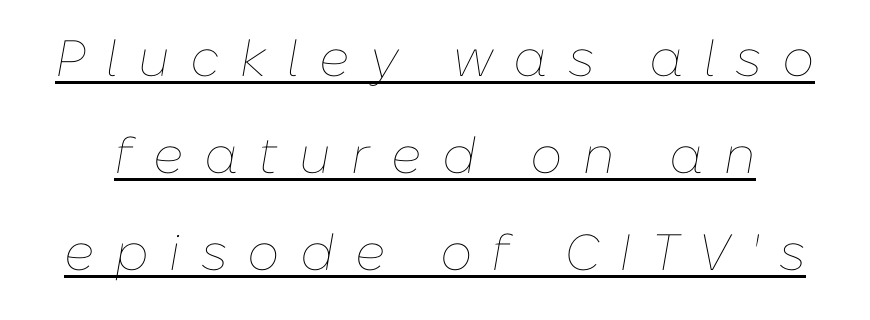
Q: Is the text bold? A: No.
Q: Is the text italic (slanted)? A: Yes, it leans right by about 10 degrees.
Q: Is the text underlined? A: Yes.
Q: Is the spacing between letters normal or unusually wide? A: Unusually wide.
Q: Is the spacing between lines tight, normal or loose? A: Loose.
Q: Width (condensed, normal, or wide)? A: Normal.
Q: Stroke contrast? A: Low.
Q: x-height? A: Medium.
Q: Monospaced? A: No.
